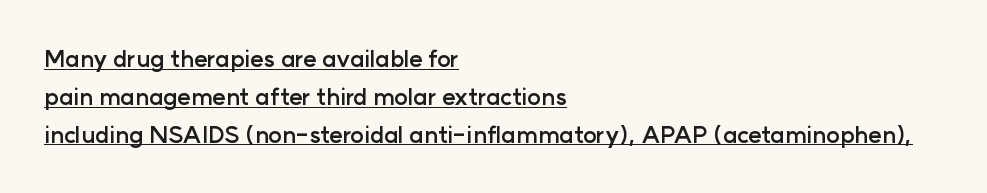
Q: Is the text bold? A: Yes.
Q: Is the text italic (slanted)? A: No, it is upright.
Q: Is the text underlined? A: Yes.
Q: How is the paragraph aligned? A: Left-aligned.
Q: Is the spacing between letters normal or unusually wide? A: Normal.
Q: Is the spacing between lines tight, normal or loose? A: Normal.
